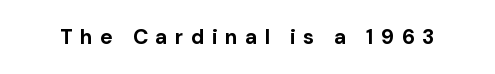
Someone cranked the tracking dial way up on this one. Glance below the letters and you will spot only blank space. The font is running at its bold setting. Upright lettering throughout.
